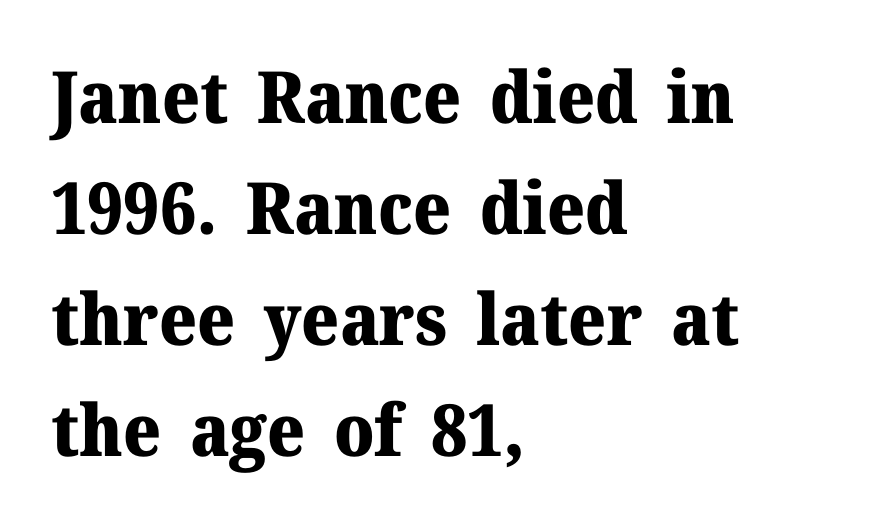
The image shows 72 px heavy serif type, upright; set left-aligned, normal line spacing (1.54x), normal letter spacing, not underlined; medium stroke contrast and a medium x-height.
